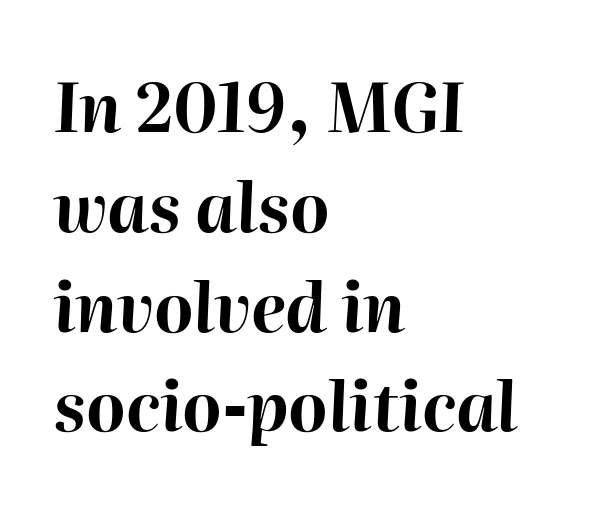
The image shows 67 px bold type, italic (leaning right); set left-aligned, normal line spacing (1.49x), normal letter spacing, not underlined; high stroke contrast and a medium x-height.
